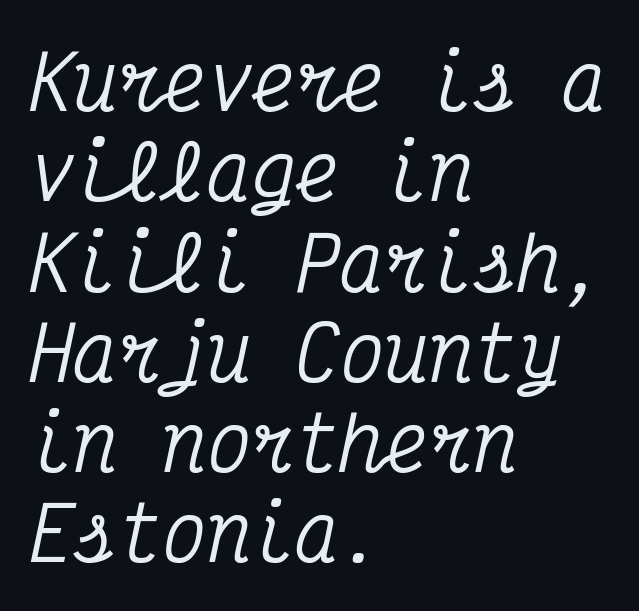
Q: Is the text italic (slanted)? A: Yes, it leans right by about 12 degrees.
Q: Is the typeface a serif or a sans-serif typeface? A: Serif.
Q: Is the text underlined? A: No.
Q: How is the paragraph aligned? A: Left-aligned.
Q: Is the spacing between letters normal or unusually wide? A: Normal.
Q: Width (condensed, normal, or wide)? A: Condensed.
Q: Stroke contrast? A: Medium.
Q: x-height? A: Medium.
Q: Monospaced? A: Yes.
